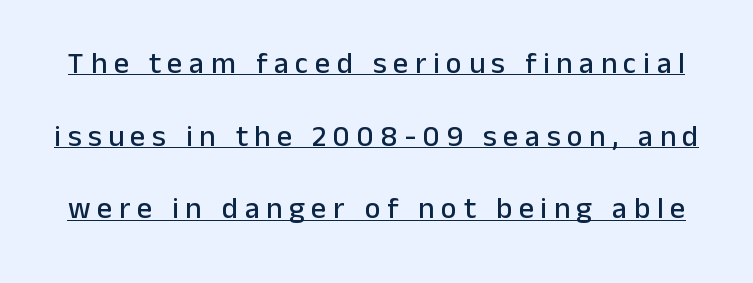
The image shows 30 px sans-serif type, upright; set loose line spacing (2.42x), unusually wide letter spacing (+0.22 em), underlined; low stroke contrast and a medium x-height.
